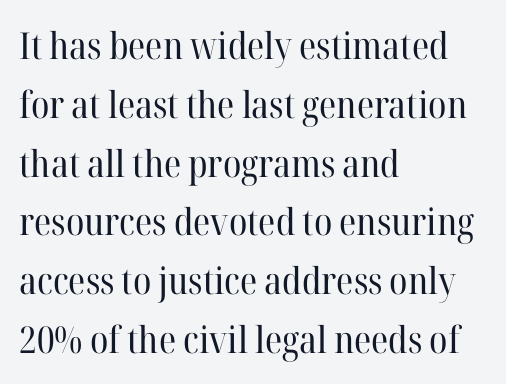
Standard letterfit; no display-style spreading of the glyphs. Stroke mass is kept to a normal reading level or below. One-word summary of the alignment: left. These lines were composed using upright roman letters.
